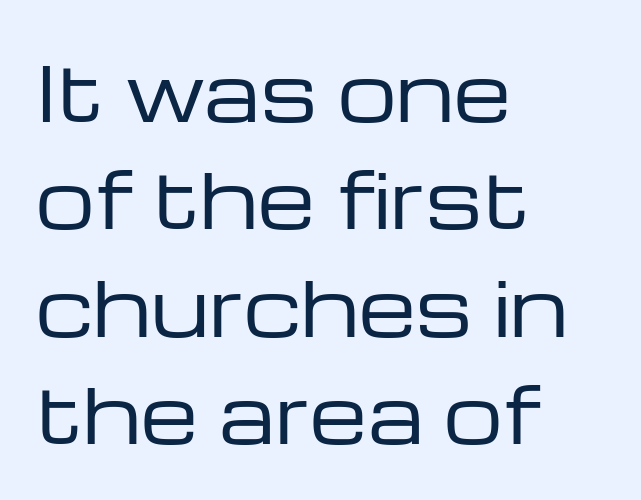
Q: Is the text bold? A: No.
Q: Is the text italic (slanted)? A: No, it is upright.
Q: Is the typeface a serif or a sans-serif typeface? A: Sans-serif.
Q: Is the text underlined? A: No.
Q: How is the paragraph aligned? A: Left-aligned.
Q: Is the spacing between letters normal or unusually wide? A: Normal.
Q: Is the spacing between lines tight, normal or loose? A: Normal.
Q: Width (condensed, normal, or wide)? A: Wide.
Q: Stroke contrast? A: Low.
Q: x-height? A: Medium.
Q: Monospaced? A: No.
